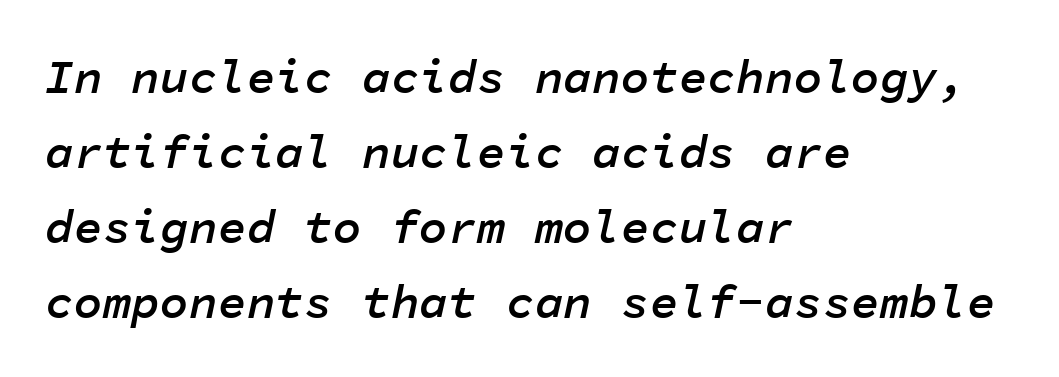
Q: Is the text bold? A: Semi-bold.
Q: Is the text italic (slanted)? A: Yes, it leans right by about 11 degrees.
Q: Is the text underlined? A: No.
Q: How is the paragraph aligned? A: Left-aligned.
Q: Is the spacing between letters normal or unusually wide? A: Normal.
Q: Is the spacing between lines tight, normal or loose? A: Normal.
Q: Width (condensed, normal, or wide)? A: Normal.
Q: Stroke contrast? A: Low.
Q: x-height? A: Medium.
Q: Monospaced? A: Yes.
